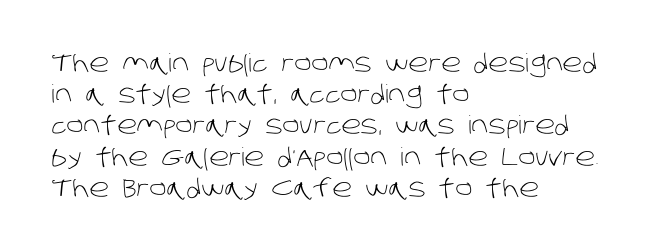
{"bold": "no", "underline": "no", "align": "left", "line_spacing": "normal", "line_spacing_ratio": 1.25, "letter_spacing": "normal", "letter_spacing_em": 0.0, "glyph_px": 25}
